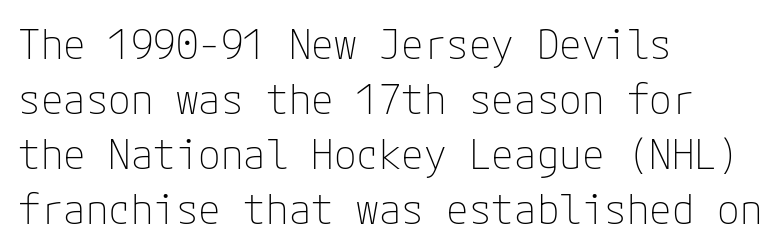
The image shows 41 px thin sans-serif type, upright; set left-aligned, normal line spacing (1.34x), normal letter spacing, not underlined; low stroke contrast and a medium x-height.
